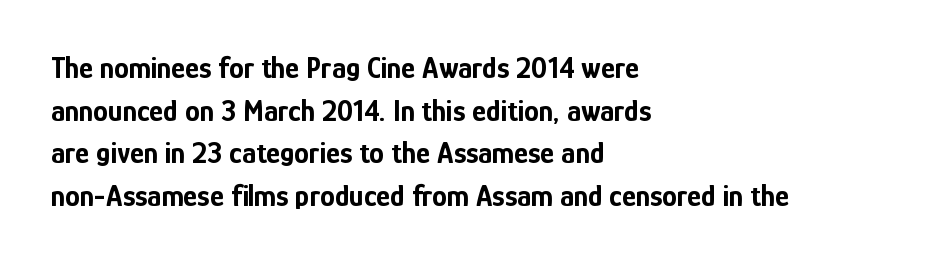
{"serif": "no", "italic": "no", "bold": "yes", "weight": "bold", "width": "condensed", "stroke_contrast": "low", "x_height": "medium", "monospaced": "no", "underline": "no", "align": "left", "line_spacing": "normal", "line_spacing_ratio": 1.42, "letter_spacing": "normal", "letter_spacing_em": 0.0, "glyph_px": 30}
